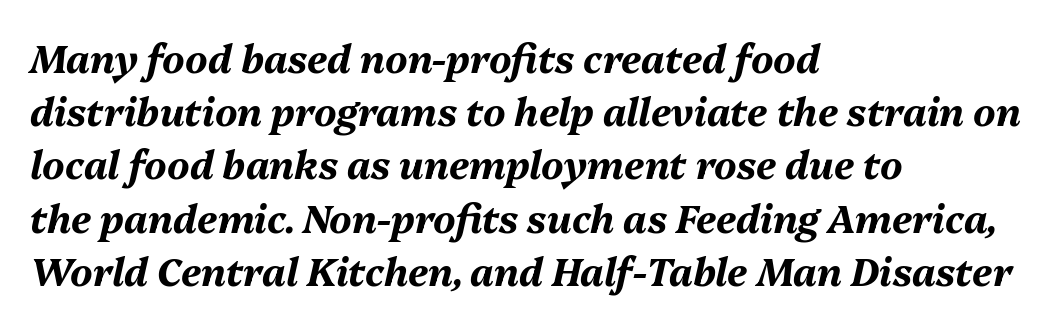
Q: Is the text bold? A: Yes.
Q: Is the text italic (slanted)? A: Yes, it leans right by about 13 degrees.
Q: Is the text underlined? A: No.
Q: How is the paragraph aligned? A: Left-aligned.
Q: Is the spacing between letters normal or unusually wide? A: Normal.
Q: Is the spacing between lines tight, normal or loose? A: Normal.
Q: Width (condensed, normal, or wide)? A: Normal.
Q: Stroke contrast? A: Medium.
Q: x-height? A: Medium.
Q: Monospaced? A: No.
